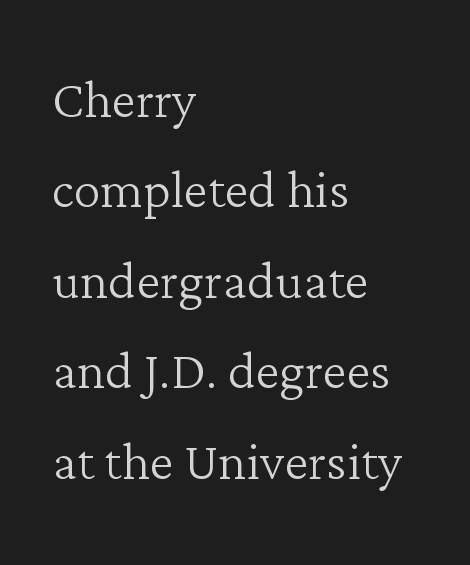
You could not count columns in this text — the font is proportionally spaced. Caption: standard tracking, unaltered. Think standard paragraph weight, or any step lighter than that. Line beginnings align vertically; line endings do not.
